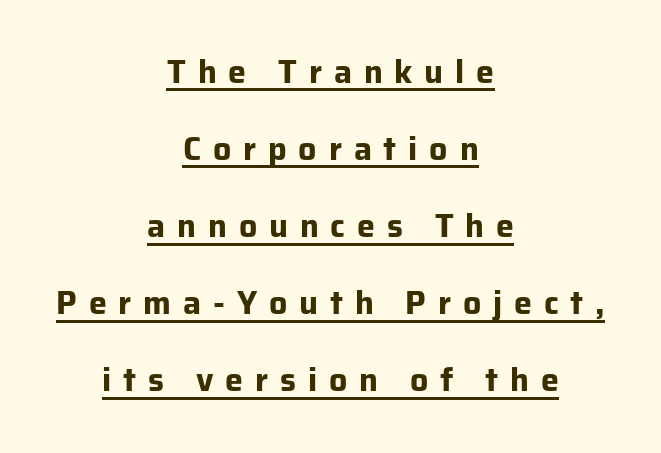
{"serif": "no", "italic": "no", "bold": "yes", "weight": "bold", "width": "normal", "stroke_contrast": "low", "x_height": "medium", "monospaced": "no", "underline": "yes", "align": "center", "line_spacing": "loose", "line_spacing_ratio": 2.41, "letter_spacing": "wide", "letter_spacing_em": 0.37, "glyph_px": 32}
